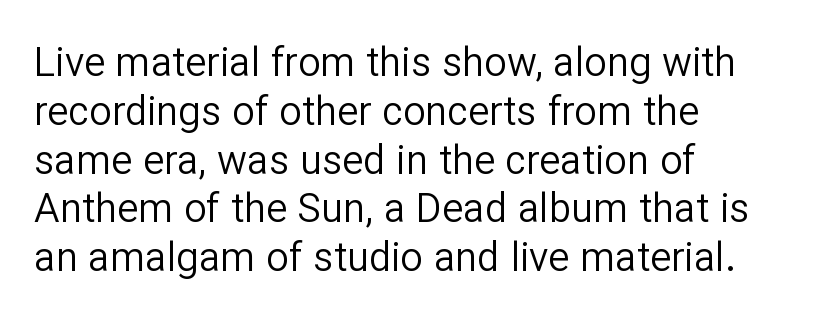
The image shows 40 px regular-weight sans-serif type, upright; set left-aligned, line spacing 1.22x, normal letter spacing, not underlined; low stroke contrast and a medium x-height.
